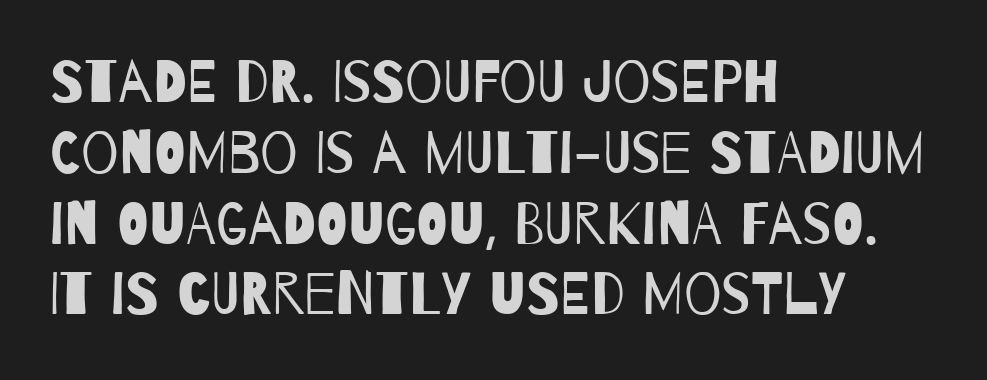
Q: Is the text bold? A: No.
Q: Is the typeface a serif or a sans-serif typeface? A: Sans-serif.
Q: Is the text underlined? A: No.
Q: How is the paragraph aligned? A: Left-aligned.
Q: Is the spacing between letters normal or unusually wide? A: Normal.
Q: Width (condensed, normal, or wide)? A: Condensed.
Q: Stroke contrast? A: Low.
Q: x-height? A: Large.
Q: Monospaced? A: No.
